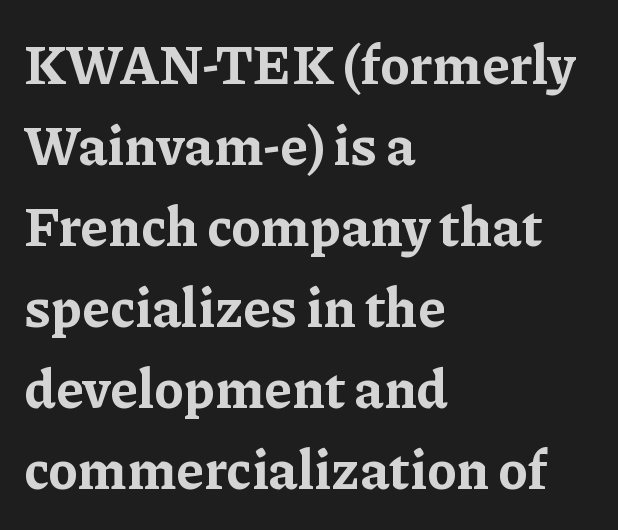
The image shows 54 px bold serif type, upright; set left-aligned, normal line spacing (1.5x), normal letter spacing, not underlined; low stroke contrast and a medium x-height.
